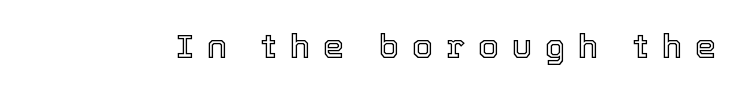
{"italic": "no", "width": "normal", "x_height": "medium", "monospaced": "no", "underline": "no", "letter_spacing": "wide", "letter_spacing_em": 0.37, "glyph_px": 34}
